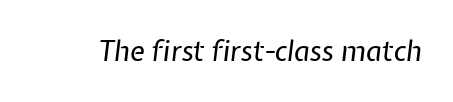
The zone under the glyphs is completely vacant. These lines are rendered in a variable-pitch font. There's an unmistakable incline to the writing here. The letterforms sit shoulder to shoulder at normal distance. The strokes carry an ordinary text weight at most.
